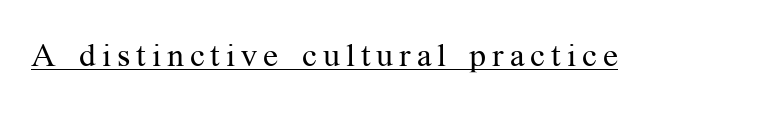
The face used here is proportionally spaced, like ordinary book or web type. This rendering employs a face with finishing strokes, i.e., a serif. These lines were composed using upright roman letters. Does a line run under the words? Yes, clearly.
